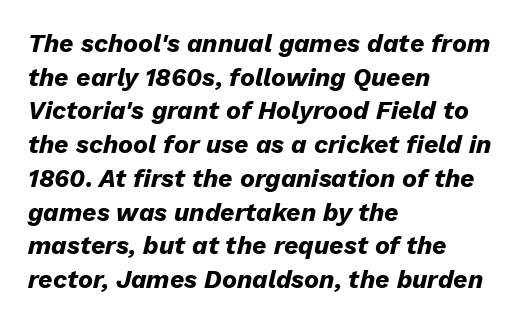
The image shows 25 px bold type, italic (leaning right); set left-aligned, normal line spacing (1.35x), normal letter spacing, not underlined.
